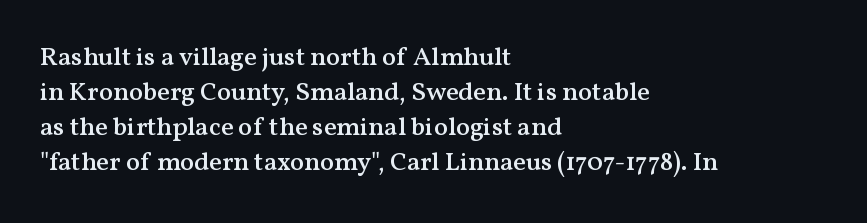
Q: Is the text bold? A: Semi-bold.
Q: Is the text italic (slanted)? A: No, it is upright.
Q: Is the text underlined? A: No.
Q: How is the paragraph aligned? A: Left-aligned.
Q: Is the spacing between letters normal or unusually wide? A: Normal.
Q: Is the spacing between lines tight, normal or loose? A: Normal.
